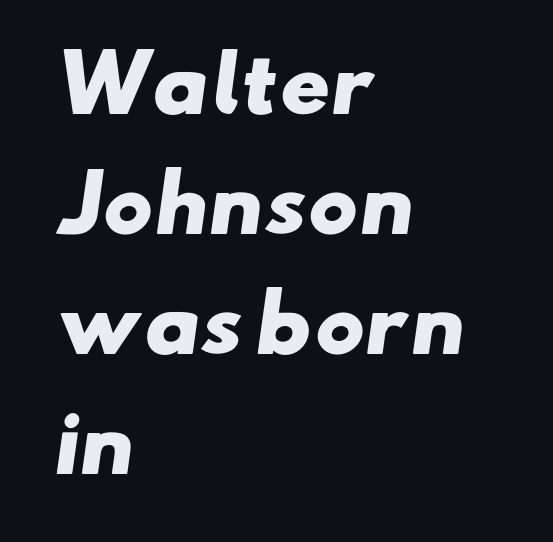
Q: Is the text bold? A: Yes.
Q: Is the typeface a serif or a sans-serif typeface? A: Sans-serif.
Q: Is the text underlined? A: No.
Q: How is the paragraph aligned? A: Left-aligned.
Q: Is the spacing between letters normal or unusually wide? A: Normal.
Q: Is the spacing between lines tight, normal or loose? A: Normal.
Q: Width (condensed, normal, or wide)? A: Wide.
Q: Stroke contrast? A: Low.
Q: x-height? A: Small.
Q: Monospaced? A: No.
